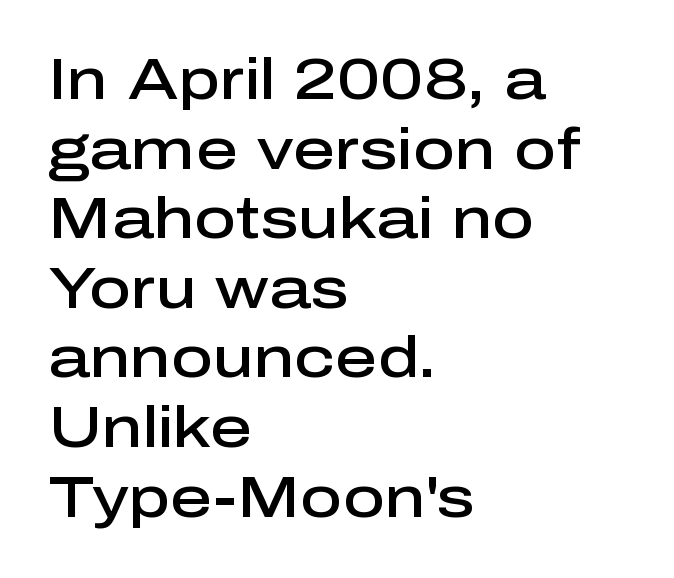
Q: Is the text bold? A: Semi-bold.
Q: Is the text italic (slanted)? A: No, it is upright.
Q: Is the typeface a serif or a sans-serif typeface? A: Sans-serif.
Q: Is the text underlined? A: No.
Q: How is the paragraph aligned? A: Left-aligned.
Q: Is the spacing between letters normal or unusually wide? A: Normal.
Q: Width (condensed, normal, or wide)? A: Normal.
Q: Stroke contrast? A: Low.
Q: x-height? A: Medium.
Q: Monospaced? A: No.
